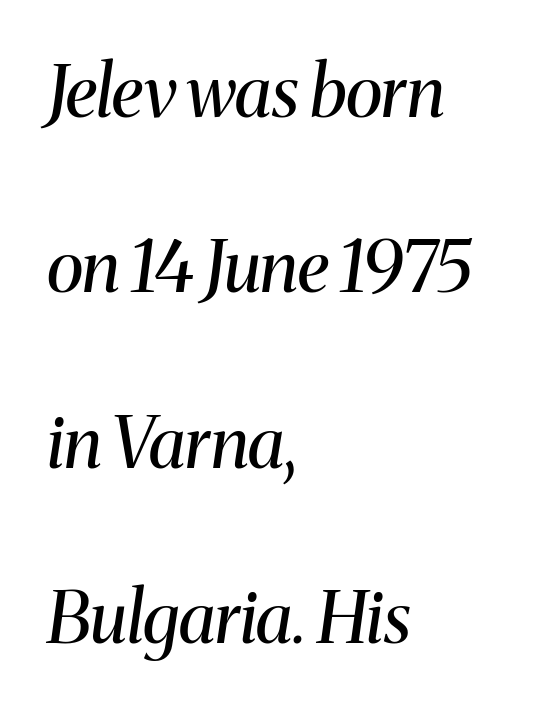
The image shows 71 px regular-weight serif type, italic (leaning right); set left-aligned, loose line spacing (2.47x), normal letter spacing, not underlined; medium stroke contrast and a medium x-height.
